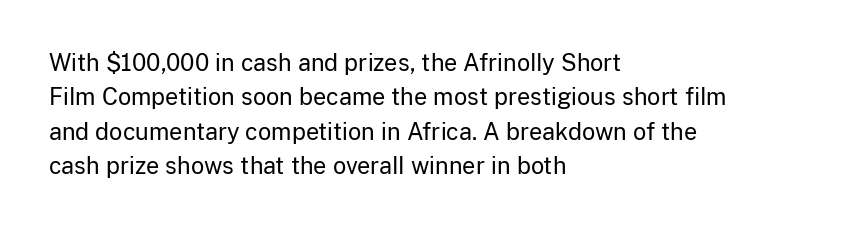
Q: Is the text bold? A: No.
Q: Is the text italic (slanted)? A: No, it is upright.
Q: Is the text underlined? A: No.
Q: How is the paragraph aligned? A: Left-aligned.
Q: Is the spacing between letters normal or unusually wide? A: Normal.
Q: Is the spacing between lines tight, normal or loose? A: Normal.
